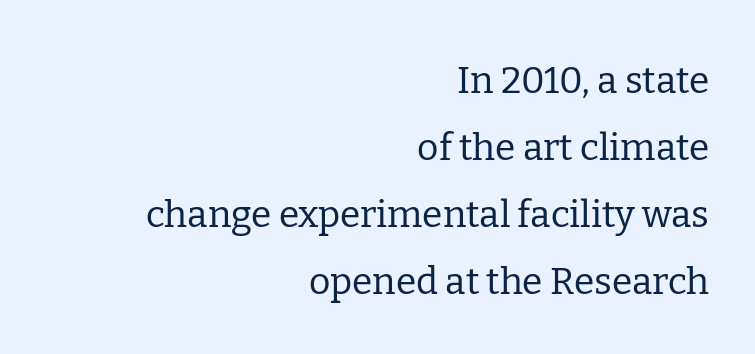
Q: Is the text bold? A: No.
Q: Is the text italic (slanted)? A: No, it is upright.
Q: Is the typeface a serif or a sans-serif typeface? A: Serif.
Q: Is the text underlined? A: No.
Q: How is the paragraph aligned? A: Right-aligned.
Q: Is the spacing between letters normal or unusually wide? A: Normal.
Q: Width (condensed, normal, or wide)? A: Normal.
Q: Stroke contrast? A: Low.
Q: x-height? A: Medium.
Q: Monospaced? A: No.
